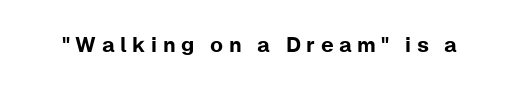
{"italic": "no", "underline": "no", "letter_spacing": "wide", "letter_spacing_em": 0.26, "glyph_px": 21}
